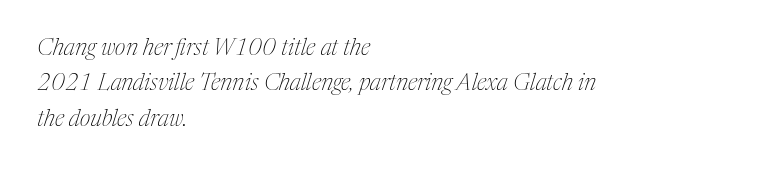
{"italic": "yes", "lean": "right", "slant_degrees": 17, "bold": "no", "underline": "no", "align": "left", "line_spacing": "normal", "line_spacing_ratio": 1.54, "letter_spacing": "normal", "letter_spacing_em": 0.0, "glyph_px": 23}
